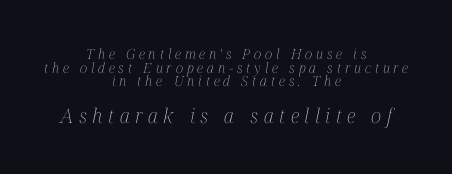
{"italic": "yes", "lean": "right", "slant_degrees": 12, "bold": "no", "underline": "no", "align": "center", "line_spacing": "tight", "line_spacing_ratio": 0.98, "letter_spacing": "wide", "letter_spacing_em": 0.28, "larger_block": "second", "size_ratio": 1.43, "glyph_px": 20}
